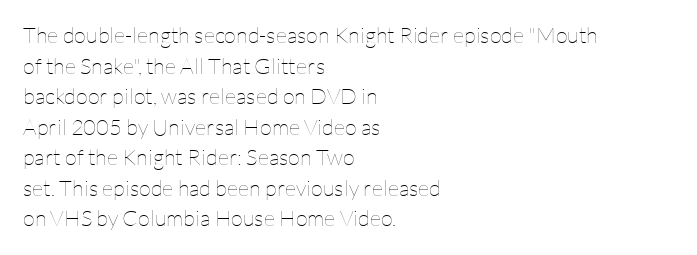
Q: Is the text bold? A: No.
Q: Is the text italic (slanted)? A: No, it is upright.
Q: Is the text underlined? A: No.
Q: How is the paragraph aligned? A: Left-aligned.
Q: Is the spacing between letters normal or unusually wide? A: Normal.
Q: Is the spacing between lines tight, normal or loose? A: Normal.
